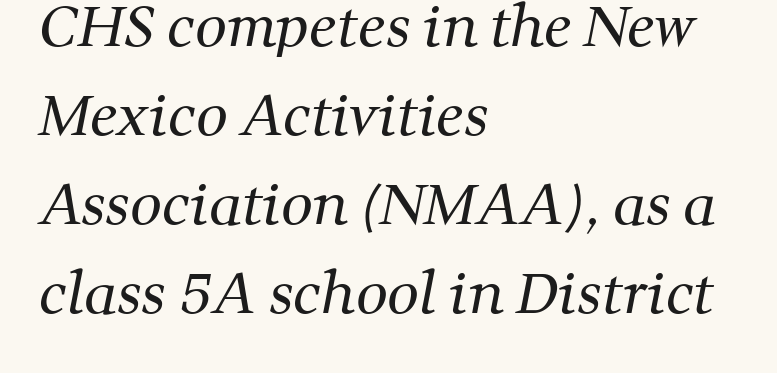
The image shows 56 px regular-weight serif type; set left-aligned, normal line spacing (1.59x), normal letter spacing, not underlined; medium stroke contrast and a medium x-height.
